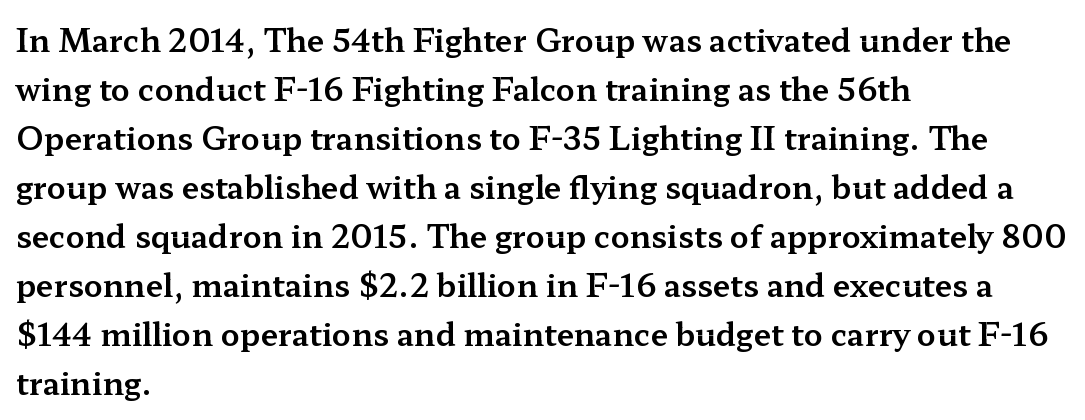
The image shows 31 px wide serif type, upright; set left-aligned, normal line spacing (1.58x), normal letter spacing, not underlined; medium stroke contrast and a medium x-height.
